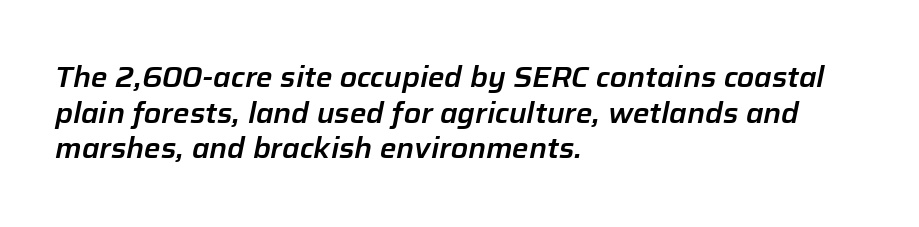
The image shows 28 px text type, italic (leaning right); set left-aligned, normal line spacing (1.27x), normal letter spacing, not underlined; low stroke contrast and a medium x-height.
